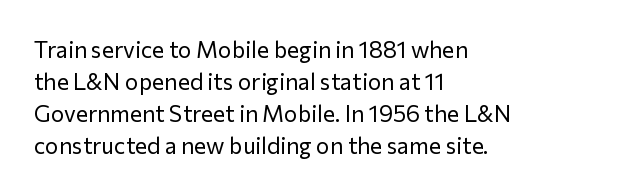
The image shows 23 px text type, upright; set left-aligned, normal line spacing (1.39x), normal letter spacing, not underlined.
